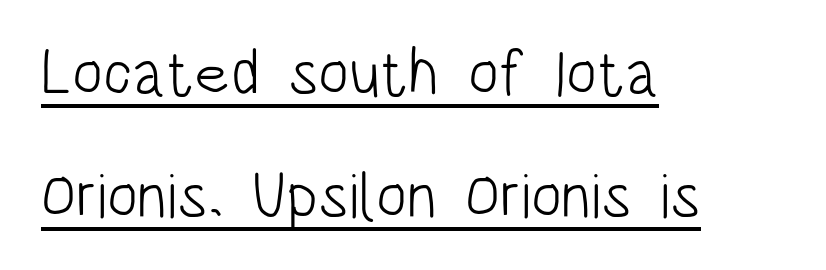
{"serif": "no", "italic": "no", "bold": "no", "weight": "light", "width": "condensed", "stroke_contrast": "low", "x_height": "large", "monospaced": "no", "underline": "yes", "align": "left", "line_spacing": "loose", "line_spacing_ratio": 1.92, "letter_spacing": "normal", "letter_spacing_em": 0.0, "glyph_px": 64}
